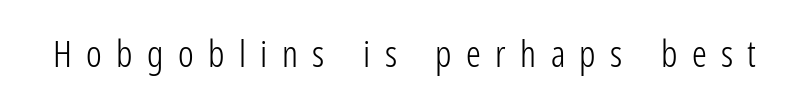
{"serif": "no", "italic": "no", "bold": "no", "weight": "light", "width": "condensed", "stroke_contrast": "low", "x_height": "medium", "monospaced": "no", "underline": "no", "letter_spacing": "wide", "letter_spacing_em": 0.39, "glyph_px": 37}
